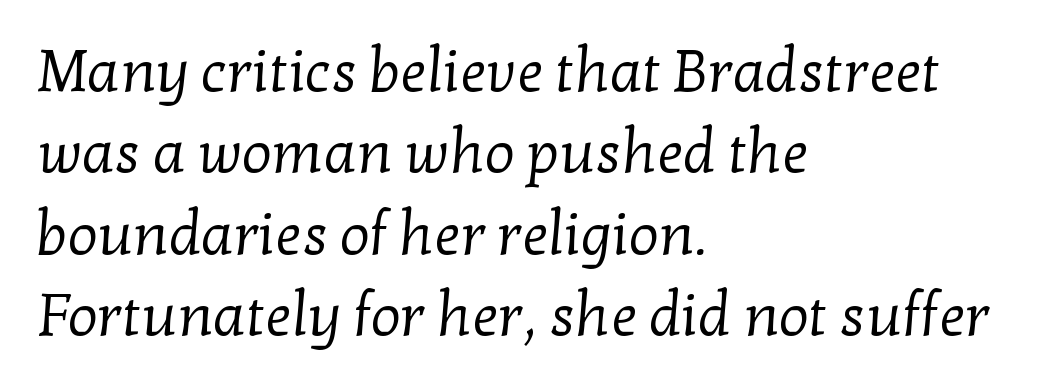
Q: Is the text bold? A: No.
Q: Is the typeface a serif or a sans-serif typeface? A: Serif.
Q: Is the text underlined? A: No.
Q: How is the paragraph aligned? A: Left-aligned.
Q: Is the spacing between letters normal or unusually wide? A: Normal.
Q: Is the spacing between lines tight, normal or loose? A: Normal.
Q: Width (condensed, normal, or wide)? A: Normal.
Q: Stroke contrast? A: Low.
Q: x-height? A: Medium.
Q: Monospaced? A: No.
